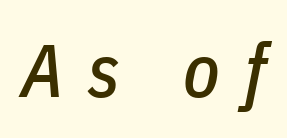
Letter spacing: wide. The baseline area is clear. Posture: slanted. The rendering uses natural spacing where letterforms have individual widths.
